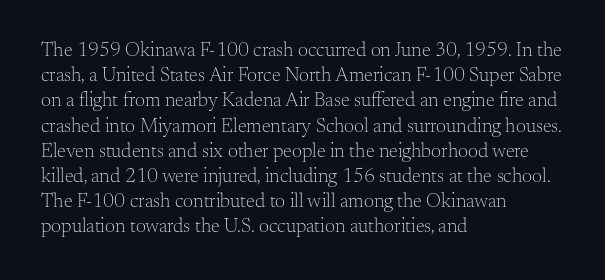
The image shows 20 px text type, upright; set left-aligned, normal line spacing (1.26x), normal letter spacing, not underlined.
